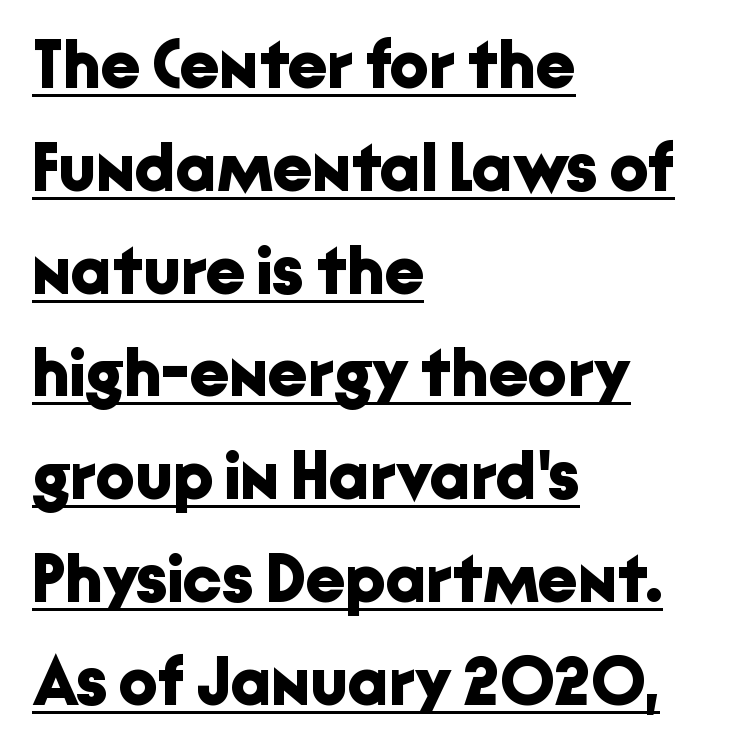
{"serif": "no", "italic": "no", "bold": "yes", "weight": "bold", "width": "normal", "stroke_contrast": "low", "x_height": "medium", "monospaced": "no", "underline": "yes", "align": "left", "line_spacing": "normal", "line_spacing_ratio": 1.49, "letter_spacing": "normal", "letter_spacing_em": 0.0, "glyph_px": 69}
